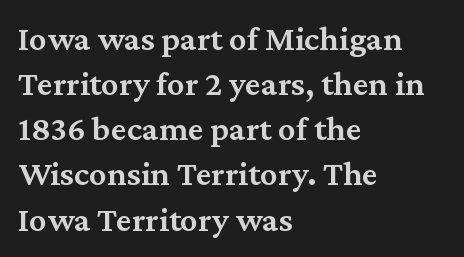
Compared with a centered layout, this one pins lines to the left instead. The strip under each line holds only bare page. Emphasis by weight is partial: semibold. The face used here is seriffed, in the tradition of book romans. Think of a printed novel: that variable character pitch is what you see here. This rendering leaves character spacing at its baseline value.
